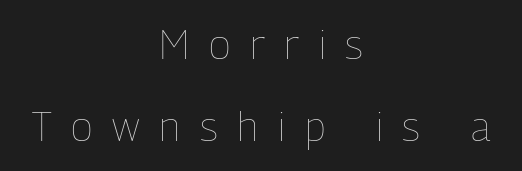
{"italic": "no", "bold": "no", "weight": "thin", "width": "condensed", "stroke_contrast": "low", "x_height": "medium", "monospaced": "no", "underline": "no", "align": "center", "line_spacing": "loose", "line_spacing_ratio": 2.01, "letter_spacing": "wide", "letter_spacing_em": 0.48, "glyph_px": 41}
